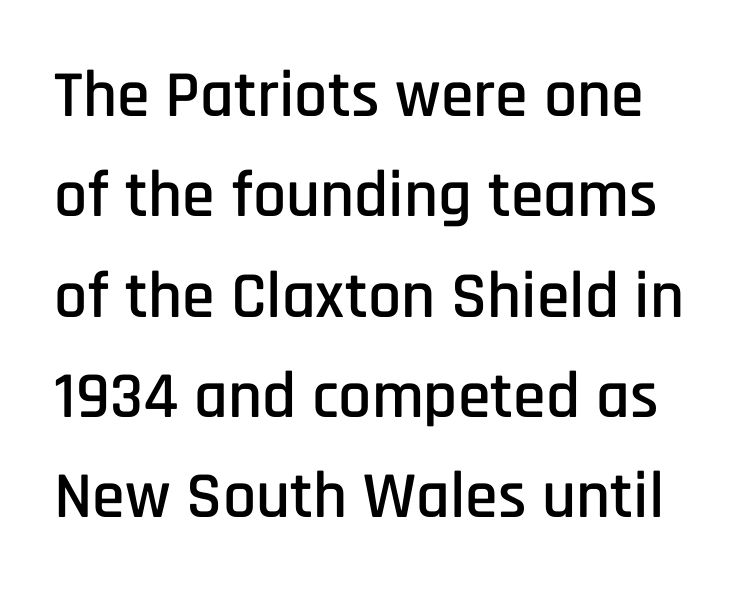
Q: Is the text italic (slanted)? A: No, it is upright.
Q: Is the typeface a serif or a sans-serif typeface? A: Sans-serif.
Q: Is the text underlined? A: No.
Q: Is the spacing between letters normal or unusually wide? A: Normal.
Q: Is the spacing between lines tight, normal or loose? A: Normal.
Q: Width (condensed, normal, or wide)? A: Condensed.
Q: Stroke contrast? A: Low.
Q: x-height? A: Large.
Q: Monospaced? A: No.
